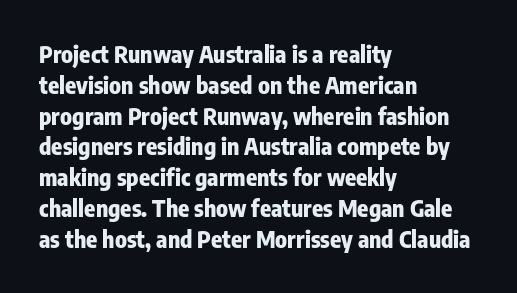
The image shows 23 px bold type, upright; set left-aligned, normal line spacing (1.34x), normal letter spacing, not underlined.
